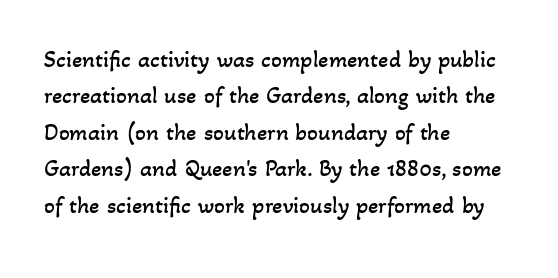
The image shows 24 px text type; set left-aligned, normal line spacing (1.52x), normal letter spacing, not underlined.
